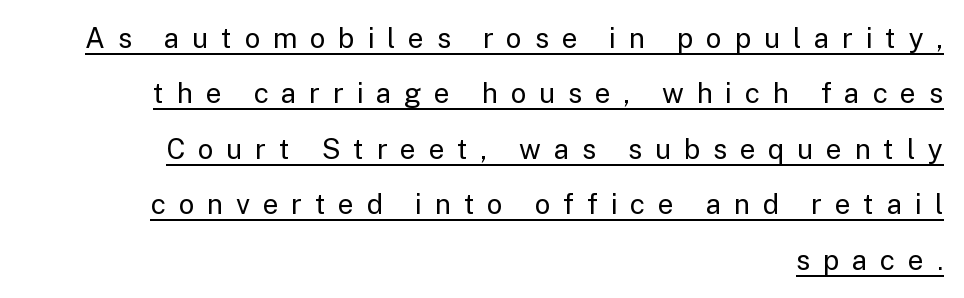
{"serif": "no", "italic": "no", "bold": "no", "weight": "regular", "width": "normal", "stroke_contrast": "low", "x_height": "medium", "monospaced": "no", "underline": "yes", "align": "right", "line_spacing": "loose", "line_spacing_ratio": 1.98, "letter_spacing": "wide", "letter_spacing_em": 0.45, "glyph_px": 28}
